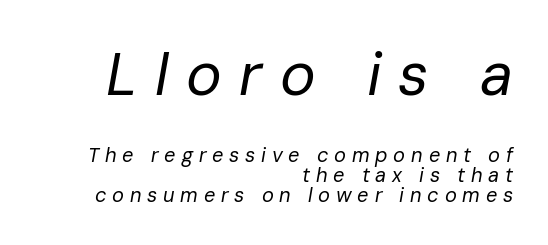
{"italic": "yes", "lean": "right", "slant_degrees": 10, "bold": "no", "weight": "regular", "width": "normal", "stroke_contrast": "low", "x_height": "medium", "monospaced": "no", "underline": "no", "align": "right", "line_spacing": "tight", "line_spacing_ratio": 0.99, "letter_spacing": "wide", "letter_spacing_em": 0.29, "larger_block": "first", "size_ratio": 3.0, "glyph_px": 60}
